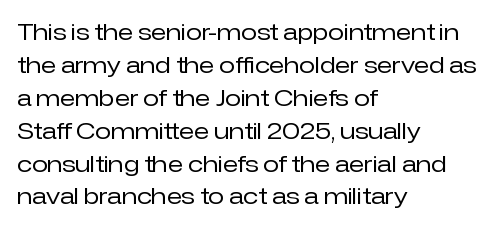
Q: Is the text bold? A: No.
Q: Is the text italic (slanted)? A: No, it is upright.
Q: Is the text underlined? A: No.
Q: How is the paragraph aligned? A: Left-aligned.
Q: Is the spacing between letters normal or unusually wide? A: Normal.
Q: Is the spacing between lines tight, normal or loose? A: Normal.
